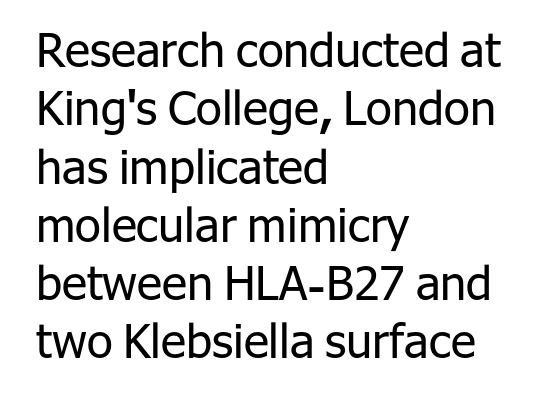
Q: Is the text bold? A: No.
Q: Is the text italic (slanted)? A: No, it is upright.
Q: Is the typeface a serif or a sans-serif typeface? A: Sans-serif.
Q: Is the text underlined? A: No.
Q: How is the paragraph aligned? A: Left-aligned.
Q: Is the spacing between letters normal or unusually wide? A: Normal.
Q: Width (condensed, normal, or wide)? A: Normal.
Q: Stroke contrast? A: Low.
Q: x-height? A: Medium.
Q: Monospaced? A: No.
